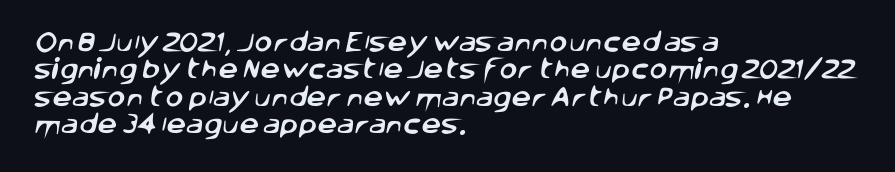
{"underline": "no", "align": "left", "line_spacing": "normal", "line_spacing_ratio": 1.25, "letter_spacing": "normal", "letter_spacing_em": 0.0, "glyph_px": 22}
